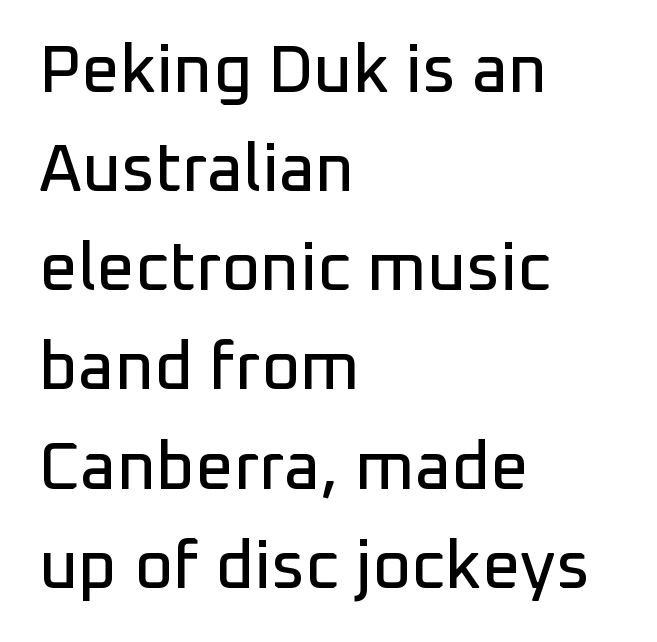
Q: Is the text italic (slanted)? A: No, it is upright.
Q: Is the typeface a serif or a sans-serif typeface? A: Sans-serif.
Q: Is the text underlined? A: No.
Q: How is the paragraph aligned? A: Left-aligned.
Q: Is the spacing between letters normal or unusually wide? A: Normal.
Q: Is the spacing between lines tight, normal or loose? A: Normal.
Q: Width (condensed, normal, or wide)? A: Normal.
Q: Stroke contrast? A: Low.
Q: x-height? A: Medium.
Q: Monospaced? A: No.
